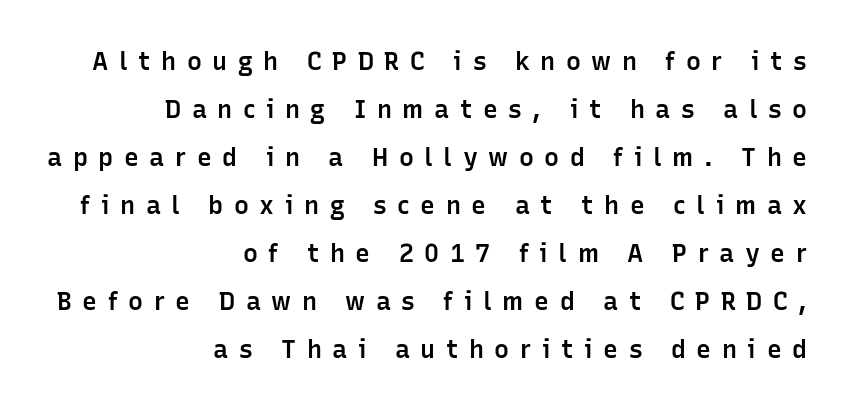
Q: Is the text bold? A: Semi-bold.
Q: Is the text italic (slanted)? A: No, it is upright.
Q: Is the text underlined? A: No.
Q: How is the paragraph aligned? A: Right-aligned.
Q: Is the spacing between letters normal or unusually wide? A: Unusually wide.
Q: Is the spacing between lines tight, normal or loose? A: Loose.
